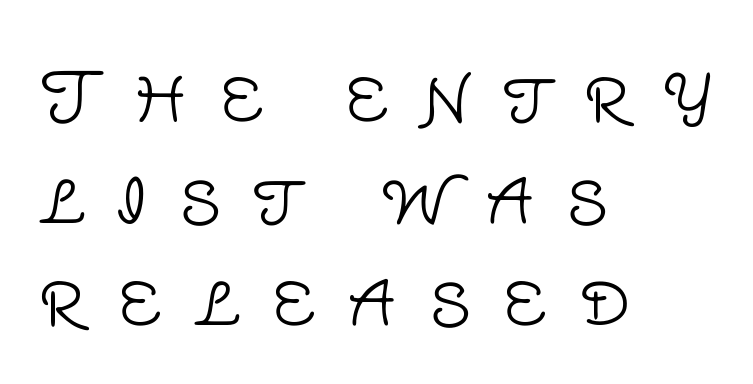
Serif or sans? Sans — the stroke terminals are bare. A light-to-regular cut is what we see here. Rows of type keep a routine distance in the vertical direction. Type without underlining.
